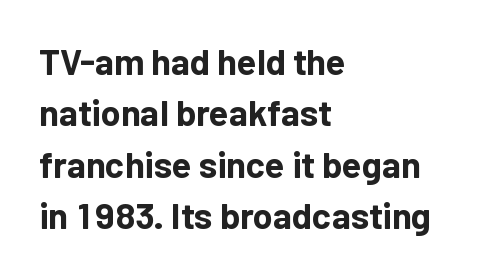
Words appear dense and cohesive because spacing is normal. This sample has the flowing, uneven cadence of proportional lettering. Underline: absent. The text was rendered using a sans face with plain stroke endings. Honestly, the row spacing looks completely unremarkable. Is there any slant? The stems are plumb.
